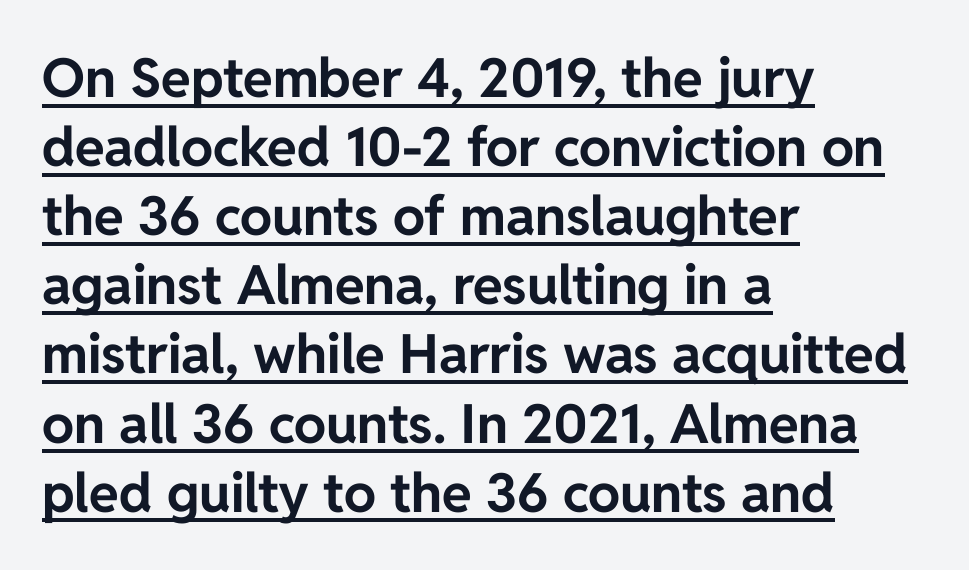
{"serif": "no", "italic": "no", "bold": "yes", "weight": "bold", "width": "normal", "stroke_contrast": "low", "x_height": "medium", "monospaced": "no", "underline": "yes", "align": "left", "line_spacing": "normal", "line_spacing_ratio": 1.28, "letter_spacing": "normal", "letter_spacing_em": 0.0, "glyph_px": 54}
